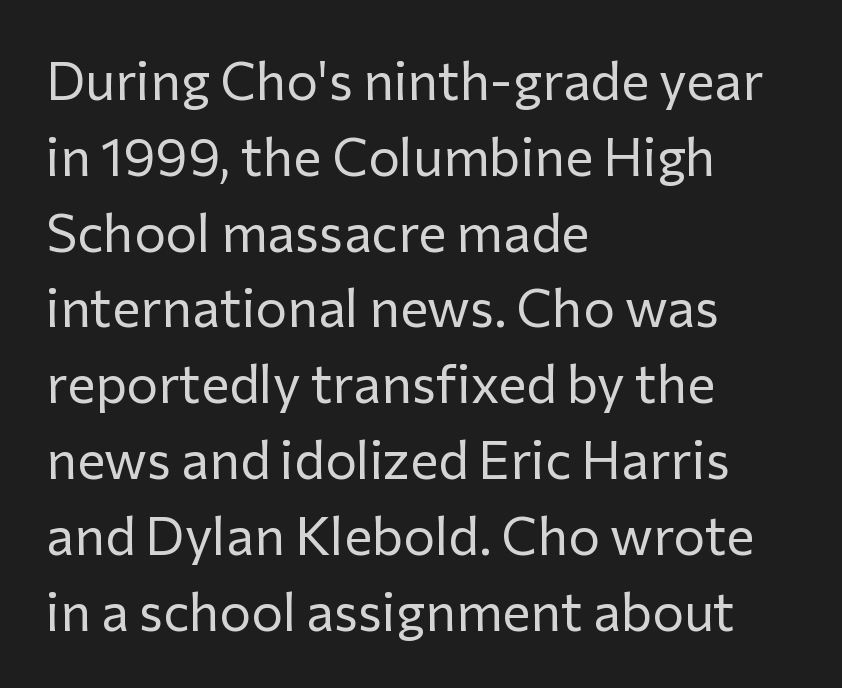
The image shows 53 px regular-weight sans-serif type, upright; set left-aligned, normal line spacing (1.43x), normal letter spacing, not underlined; low stroke contrast and a medium x-height.
